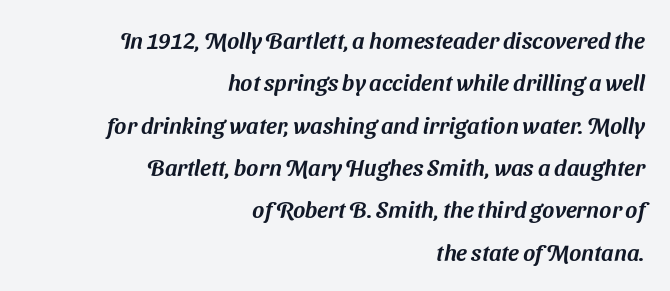
{"underline": "no", "align": "right", "line_spacing_ratio": 1.84, "letter_spacing": "normal", "letter_spacing_em": 0.0, "glyph_px": 23}
